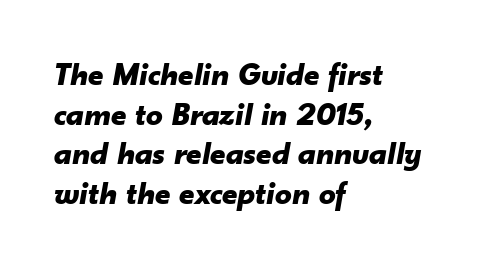
Note the varied advance widths — an 'i' is clearly narrower than an 'm'. Heavy-handed strokes throughout: this text is bold. The space directly below the letters is spotless. There's an unmistakable incline to the writing here.
